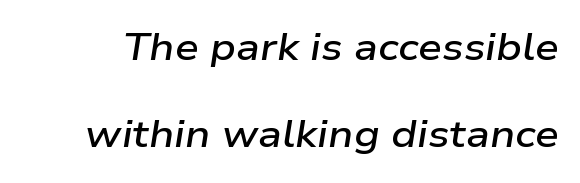
Q: Is the text bold? A: Semi-bold.
Q: Is the text italic (slanted)? A: Yes, it leans right by about 9 degrees.
Q: Is the text underlined? A: No.
Q: Is the spacing between letters normal or unusually wide? A: Normal.
Q: Is the spacing between lines tight, normal or loose? A: Loose.
Q: Width (condensed, normal, or wide)? A: Wide.
Q: Stroke contrast? A: Low.
Q: x-height? A: Medium.
Q: Monospaced? A: No.
